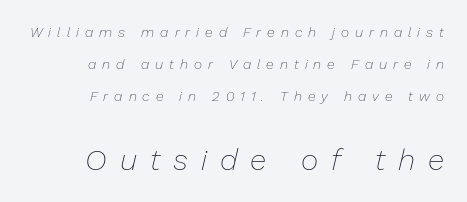
The image shows 30 px thin type, italic (leaning right); set right-aligned, loose line spacing (2.27x), unusually wide letter spacing (+0.43 em), not underlined; the second (bottom) block is 2.14x larger; low stroke contrast and a medium x-height.
